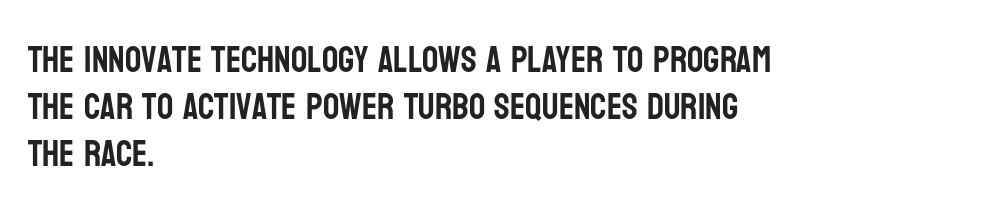
{"serif": "no", "italic": "no", "width": "condensed", "stroke_contrast": "low", "x_height": "large", "monospaced": "no", "underline": "no", "align": "left", "line_spacing": "normal", "line_spacing_ratio": 1.31, "letter_spacing": "normal", "letter_spacing_em": 0.0, "glyph_px": 36}
